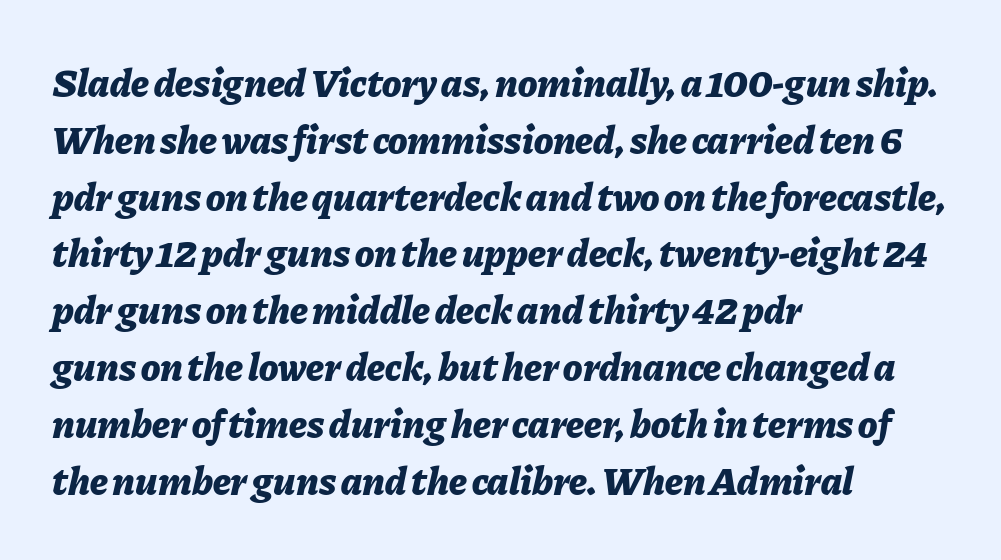
Q: Is the text bold? A: Yes.
Q: Is the text italic (slanted)? A: Yes, it leans right by about 11 degrees.
Q: Is the text underlined? A: No.
Q: How is the paragraph aligned? A: Left-aligned.
Q: Is the spacing between letters normal or unusually wide? A: Normal.
Q: Is the spacing between lines tight, normal or loose? A: Normal.
Q: Width (condensed, normal, or wide)? A: Normal.
Q: Stroke contrast? A: Low.
Q: x-height? A: Medium.
Q: Monospaced? A: No.
